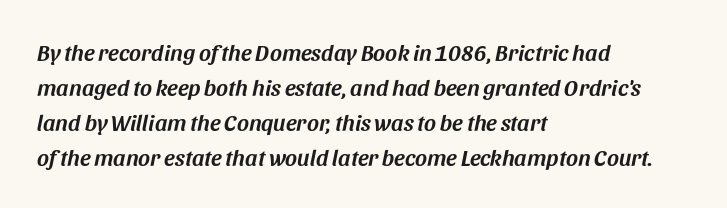
Q: Is the text italic (slanted)? A: Yes, it leans right by about 11 degrees.
Q: Is the text underlined? A: No.
Q: How is the paragraph aligned? A: Left-aligned.
Q: Is the spacing between letters normal or unusually wide? A: Normal.
Q: Is the spacing between lines tight, normal or loose? A: Normal.
